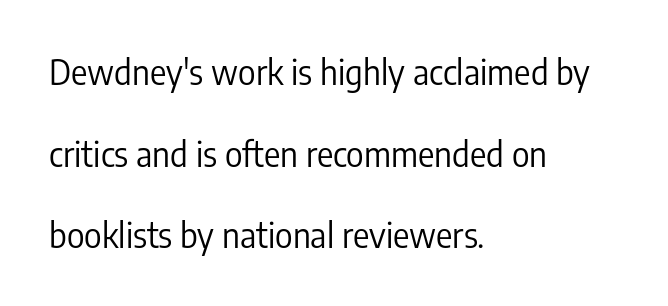
Each word holds together tightly as a unit, with standard inter-letter gaps. Descender tails drop into unmarked territory. Letterform terminals end flat and unadorned throughout the passage. Typeset ragged right — the left edge is the straight one.
